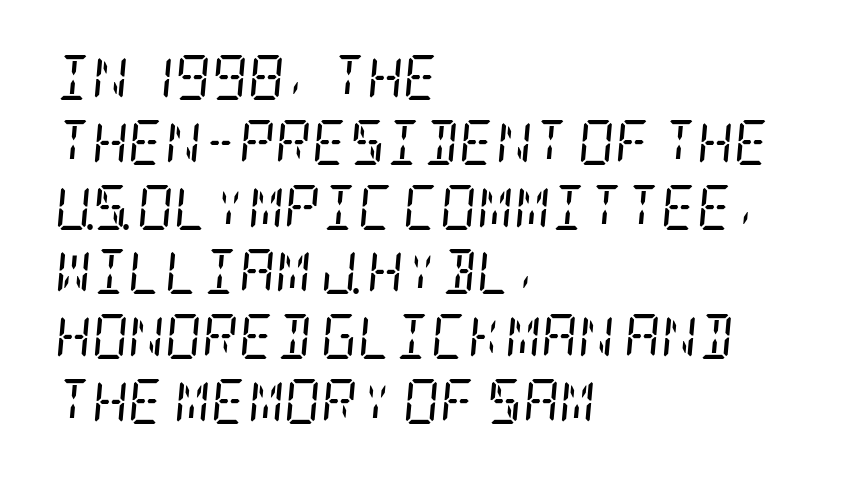
The font sits on the lighter half of the weight spectrum, regular included. Beneath every word, the page is bare. A typesetter would label this face a serif. The designer left line spacing at the default. Letter spacing: default.
